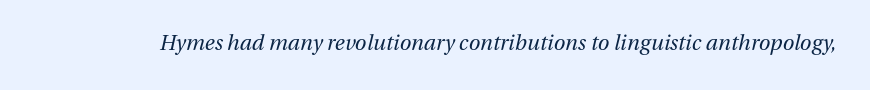
The image shows 21 px text type, italic (leaning right); set normal letter spacing, not underlined.
